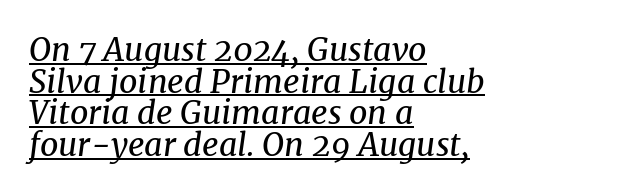
The image shows 32 px regular-weight serif type, italic (leaning right); set left-aligned, tight line spacing (0.99x), normal letter spacing, underlined; medium stroke contrast and a medium x-height.
